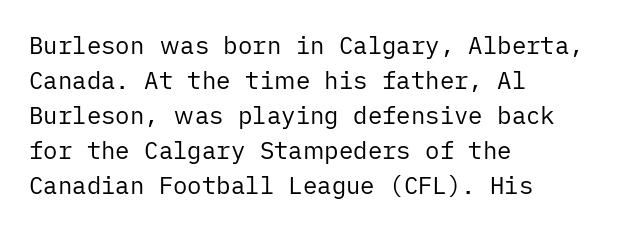
{"italic": "no", "bold": "no", "underline": "no", "align": "left", "line_spacing": "normal", "line_spacing_ratio": 1.46, "letter_spacing": "normal", "letter_spacing_em": 0.0, "glyph_px": 24}
